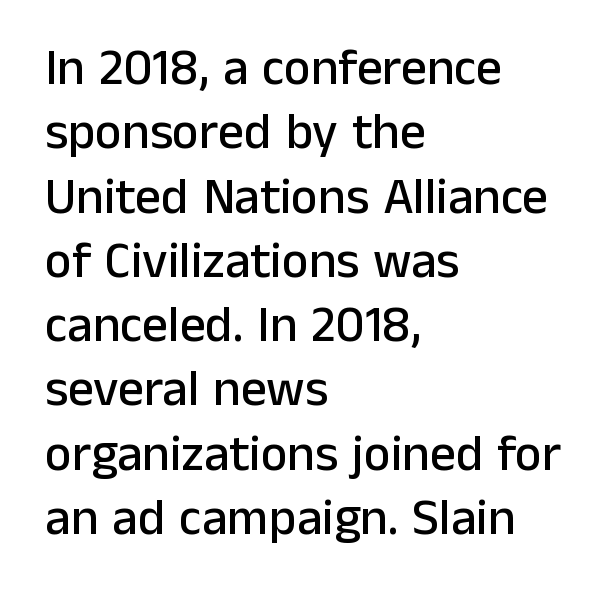
{"serif": "no", "italic": "no", "width": "normal", "stroke_contrast": "low", "x_height": "medium", "monospaced": "no", "underline": "no", "align": "left", "line_spacing": "normal", "line_spacing_ratio": 1.26, "letter_spacing": "normal", "letter_spacing_em": 0.0, "glyph_px": 51}
